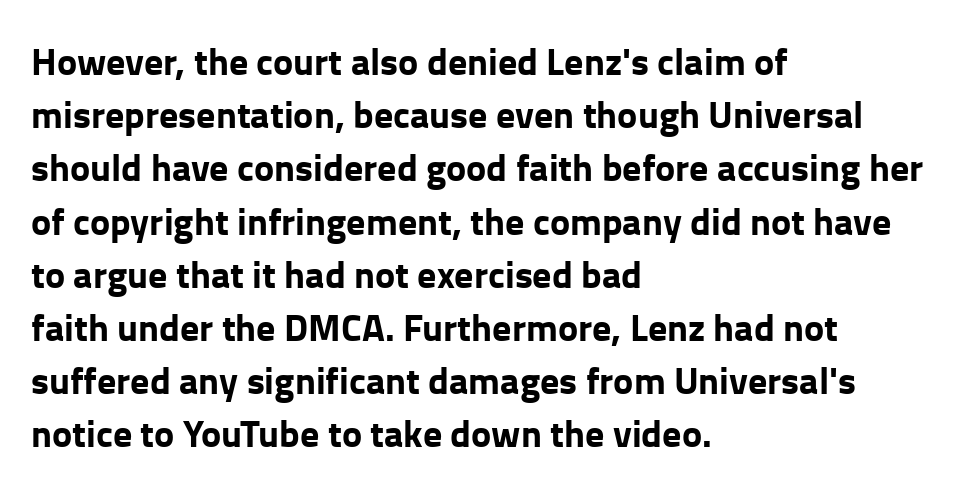
Look at the stroke-to-counter ratio: heavy, a bold. You can tell from the bare stems that sans-serif type was used. Horizontal bands of white between lines are of average thickness. You could call the tracking neutral — neither tight nor loose.
